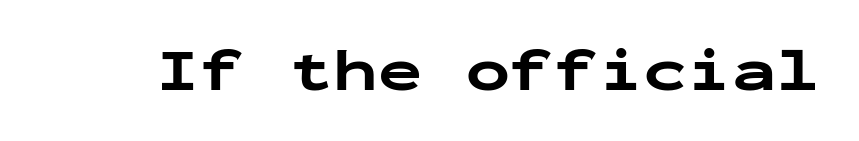
Ordinary non-slanted type is in use. You can tell from the bare stems that sans-serif type was used. Is the type bold? Yes — the strokes are clearly thick and heavy. Glyph-to-glyph distance matches everyday printed text. The letters march in equal steps, a hallmark of fixed-pitch type.
